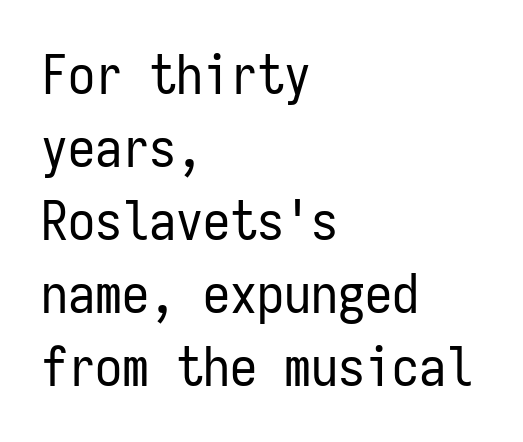
{"serif": "no", "italic": "no", "bold": "no", "weight": "regular", "width": "condensed", "stroke_contrast": "low", "x_height": "medium", "monospaced": "yes", "underline": "no", "align": "left", "line_spacing": "normal", "line_spacing_ratio": 1.35, "letter_spacing": "normal", "letter_spacing_em": 0.0, "glyph_px": 54}
